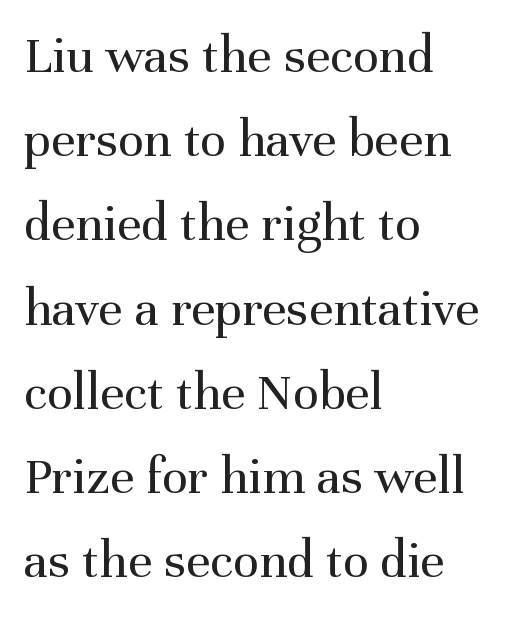
{"serif": "yes", "italic": "no", "bold": "no", "weight": "regular", "width": "normal", "stroke_contrast": "medium", "x_height": "medium", "monospaced": "no", "underline": "no", "align": "left", "line_spacing": "normal", "line_spacing_ratio": 1.56, "letter_spacing": "normal", "letter_spacing_em": 0.0, "glyph_px": 54}
